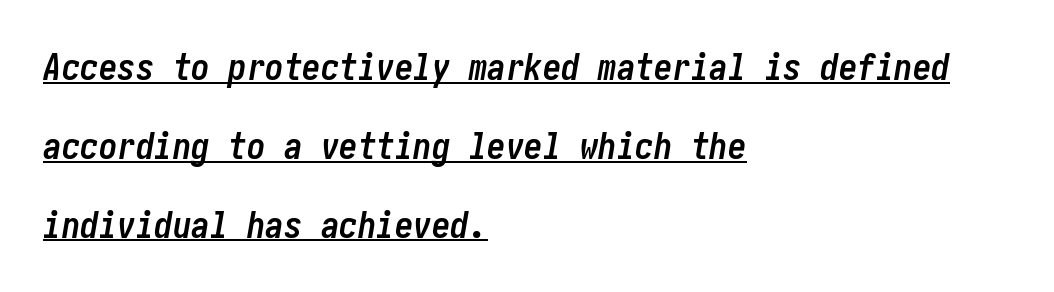
Regarding leading, the lines here are spaced well apart. The letters sit at their default tracking, neither squeezed nor spread. Slant detected: the letters are inclined. Strokes here are thick enough to call this a true bold.
